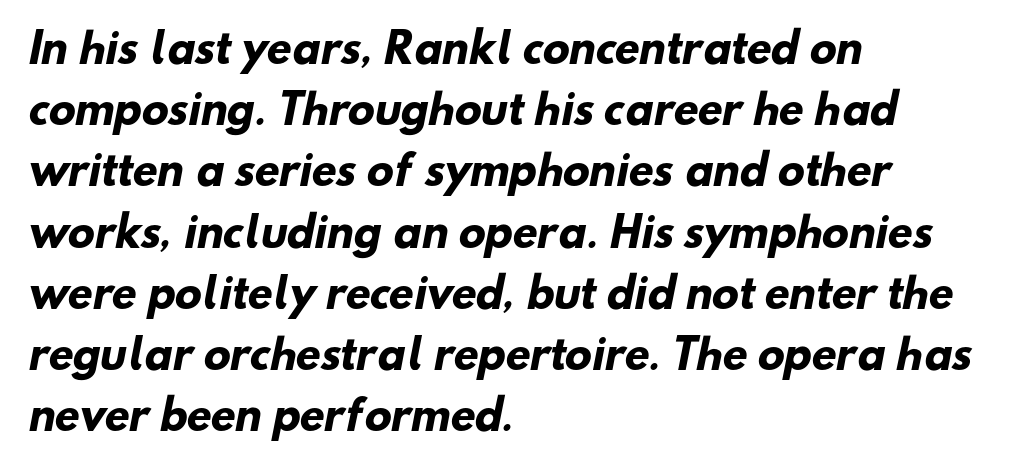
{"serif": "no", "bold": "yes", "weight": "heavy", "width": "normal", "stroke_contrast": "low", "x_height": "small", "monospaced": "no", "underline": "no", "align": "left", "line_spacing": "normal", "line_spacing_ratio": 1.53, "letter_spacing": "normal", "letter_spacing_em": 0.0, "glyph_px": 40}
